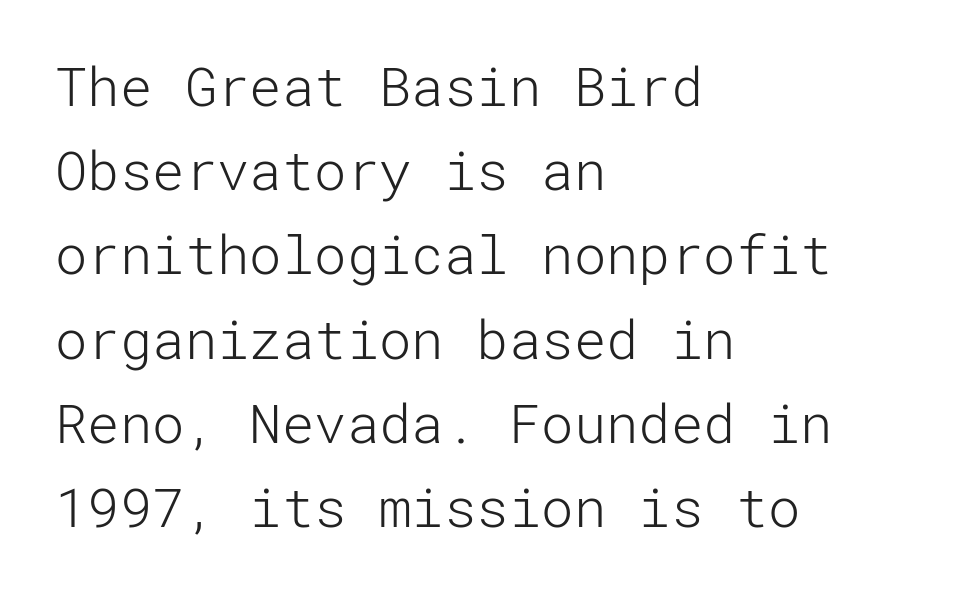
This is roman type, the default non-slanted kind. Each letter's strokes conclude bluntly, with no projecting serifs. The strokes are not fattened; the text isn't bold. The ragged edge is on the right, which tells us the setting is flush left. Words appear dense and cohesive because spacing is normal.
